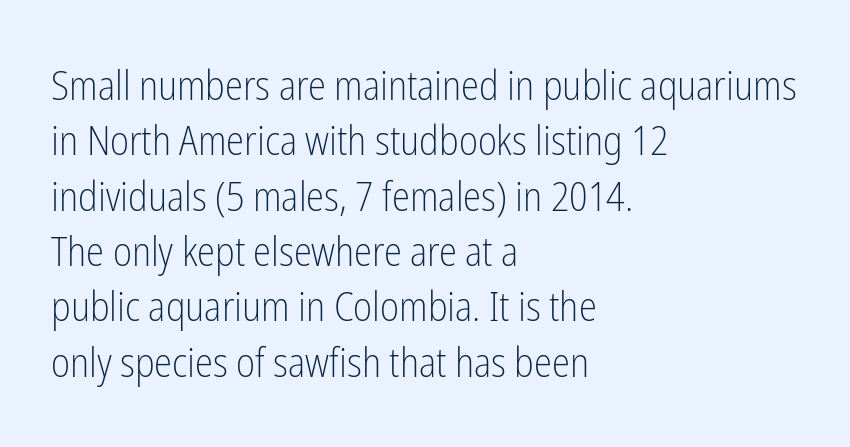
Q: Is the text bold? A: No.
Q: Is the text italic (slanted)? A: No, it is upright.
Q: Is the typeface a serif or a sans-serif typeface? A: Sans-serif.
Q: Is the text underlined? A: No.
Q: How is the paragraph aligned? A: Left-aligned.
Q: Is the spacing between letters normal or unusually wide? A: Normal.
Q: Is the spacing between lines tight, normal or loose? A: Normal.
Q: Width (condensed, normal, or wide)? A: Condensed.
Q: Stroke contrast? A: Low.
Q: x-height? A: Medium.
Q: Monospaced? A: No.
